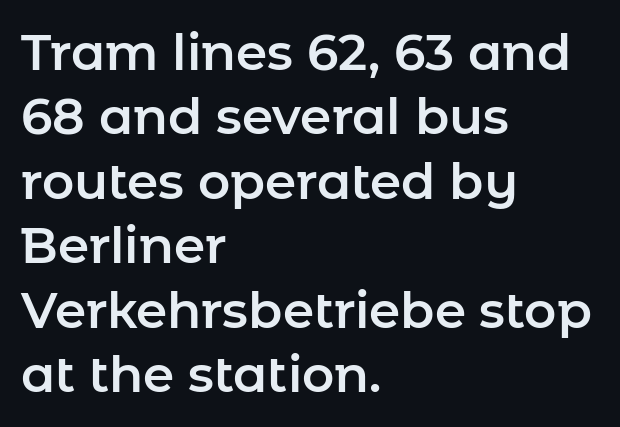
Q: Is the text italic (slanted)? A: No, it is upright.
Q: Is the typeface a serif or a sans-serif typeface? A: Sans-serif.
Q: Is the text underlined? A: No.
Q: How is the paragraph aligned? A: Left-aligned.
Q: Is the spacing between letters normal or unusually wide? A: Normal.
Q: Is the spacing between lines tight, normal or loose? A: Normal.
Q: Width (condensed, normal, or wide)? A: Normal.
Q: Stroke contrast? A: Low.
Q: x-height? A: Medium.
Q: Monospaced? A: No.
